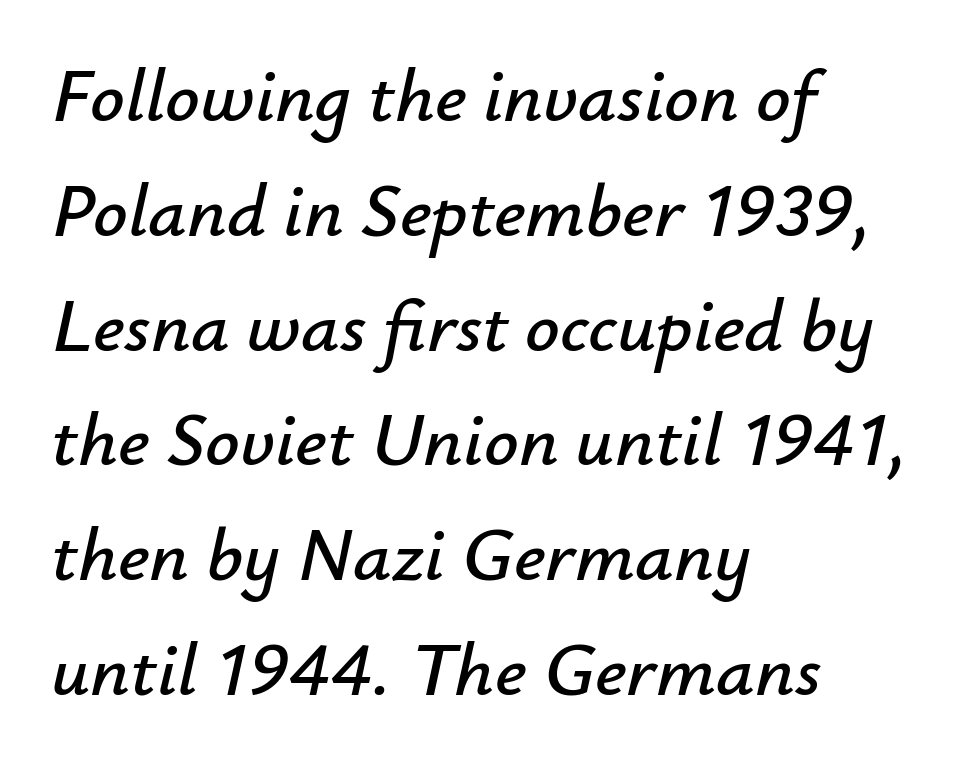
Q: Is the text italic (slanted)? A: Yes, it leans right by about 12 degrees.
Q: Is the text underlined? A: No.
Q: How is the paragraph aligned? A: Left-aligned.
Q: Is the spacing between letters normal or unusually wide? A: Normal.
Q: Is the spacing between lines tight, normal or loose? A: Normal.
Q: Width (condensed, normal, or wide)? A: Normal.
Q: Stroke contrast? A: Low.
Q: x-height? A: Small.
Q: Monospaced? A: No.
